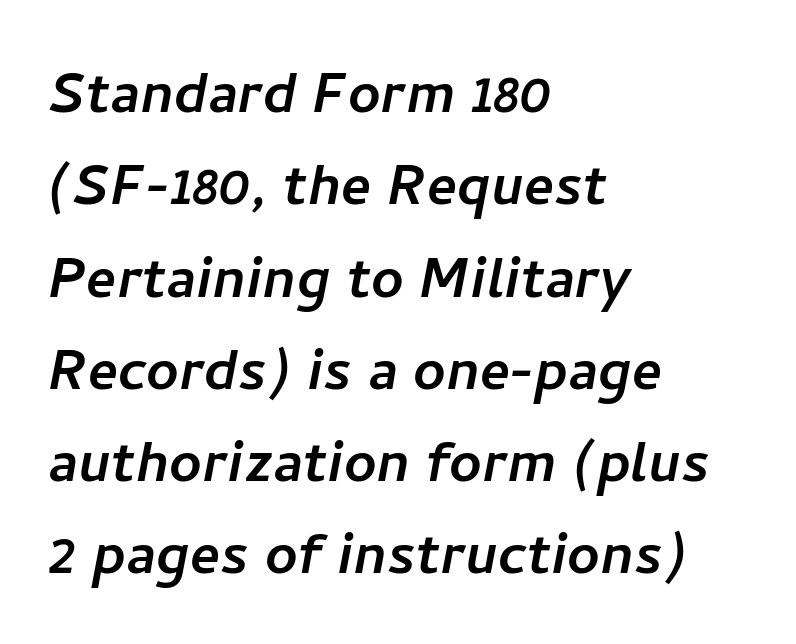
Whoever set this chose a conventional vertical rhythm. The paragraph has a hard left edge and a soft right edge. Anything drawn beneath the words? Only blank space. The letters advance in unequal steps, a hallmark of proportional type.
